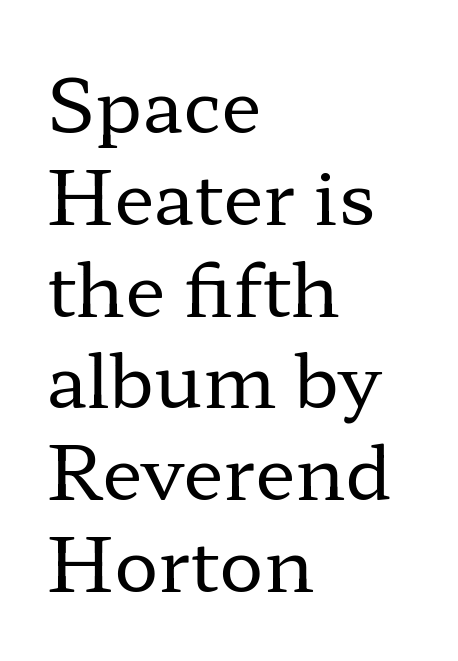
Q: Is the text bold? A: No.
Q: Is the text italic (slanted)? A: No, it is upright.
Q: Is the typeface a serif or a sans-serif typeface? A: Serif.
Q: Is the text underlined? A: No.
Q: How is the paragraph aligned? A: Left-aligned.
Q: Is the spacing between letters normal or unusually wide? A: Normal.
Q: Width (condensed, normal, or wide)? A: Wide.
Q: Stroke contrast? A: Low.
Q: x-height? A: Medium.
Q: Monospaced? A: No.
